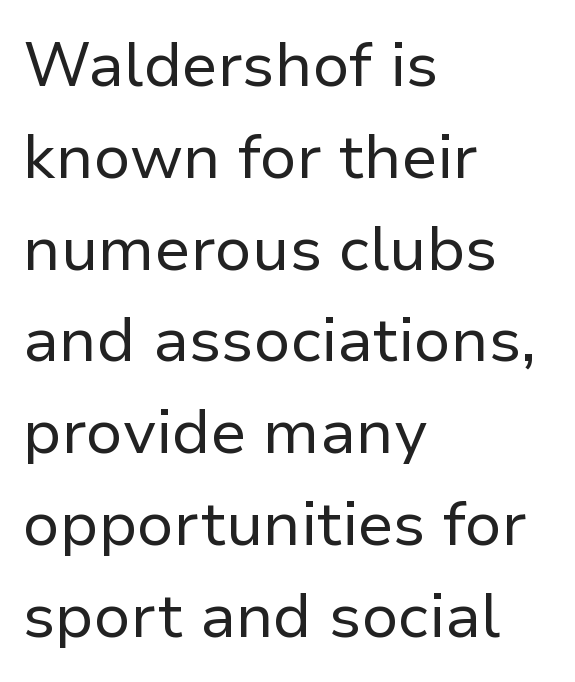
Stroke mass is kept to a normal reading level or below. This rendering leaves character spacing at its baseline value. This rendering features lettering with no underline. The lines are quadded left. This rendering employs a face without finishing strokes, i.e., a sans-serif. Leading matches the norm, producing a regular column.
